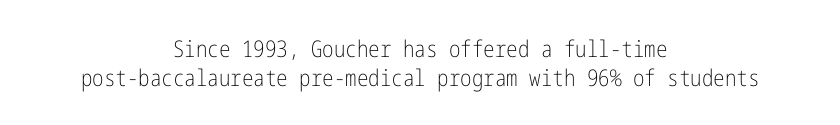
No italicization has been applied; the sample stays upright. Unmarked baselines from the first word to the last. Weight class: somewhere from thin through regular. Inter-character spacing is left at the font's built-in metrics. Horizontally, the lines are justified to the midpoint only.
